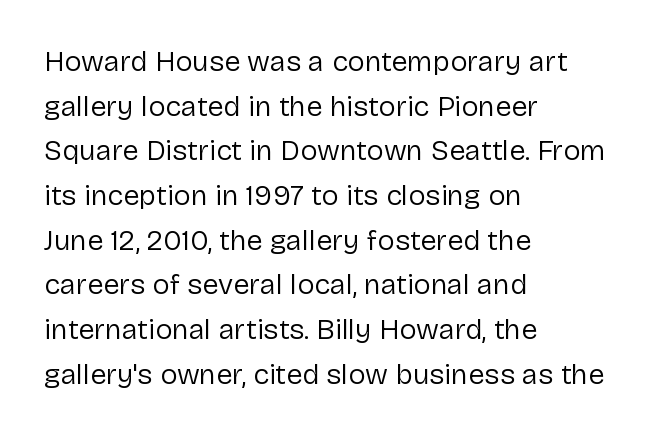
Q: Is the text bold? A: No.
Q: Is the text italic (slanted)? A: No, it is upright.
Q: Is the typeface a serif or a sans-serif typeface? A: Sans-serif.
Q: Is the text underlined? A: No.
Q: How is the paragraph aligned? A: Left-aligned.
Q: Is the spacing between letters normal or unusually wide? A: Normal.
Q: Is the spacing between lines tight, normal or loose? A: Normal.
Q: Width (condensed, normal, or wide)? A: Normal.
Q: Stroke contrast? A: Low.
Q: x-height? A: Medium.
Q: Monospaced? A: No.
